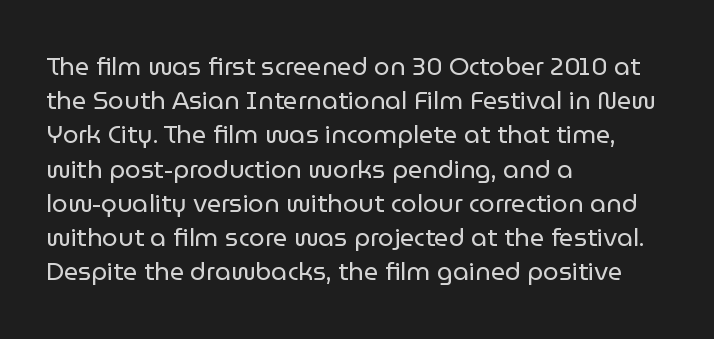
The area under the type is left untouched. A roman cut, with each character standing at attention. Observe the ordinary spacing: letters are neighbours, not strangers. Notice how the passage keeps a crisp vertical edge on the left only.
